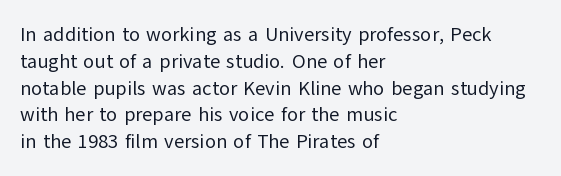
{"italic": "no", "bold": "no", "underline": "no", "align": "left", "line_spacing": "normal", "line_spacing_ratio": 1.34, "letter_spacing": "normal", "letter_spacing_em": 0.0, "glyph_px": 20}
